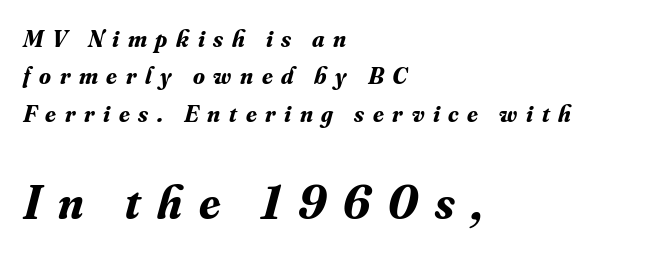
The image shows 47 px bold serif type, italic (leaning right); set left-aligned, normal line spacing (1.56x), unusually wide letter spacing (+0.36 em), not underlined; the second (bottom) block is 1.96x larger; medium stroke contrast and a small x-height.
